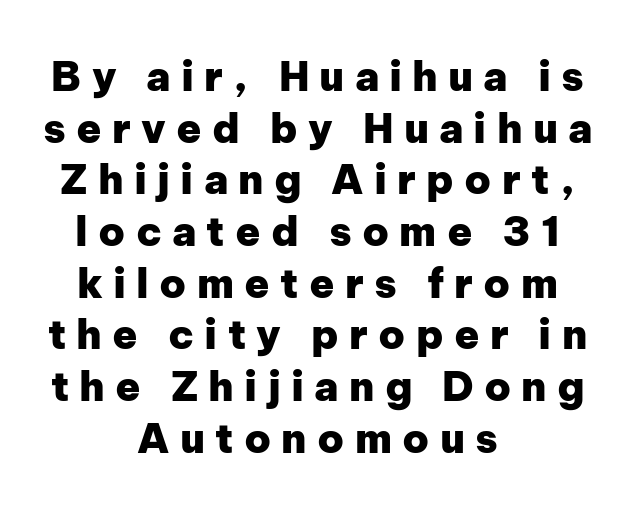
The image shows 41 px heavy sans-serif type, upright; set centered, normal line spacing (1.26x), unusually wide letter spacing (+0.25 em), not underlined; low stroke contrast and a medium x-height.
